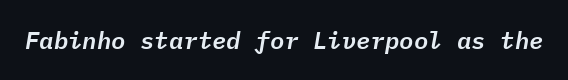
The passage shown leans; its letterforms are oblique. What stands out about the letter spacing? Nothing — it is the standard amount. Honestly, there is no underline to notice here at all.
